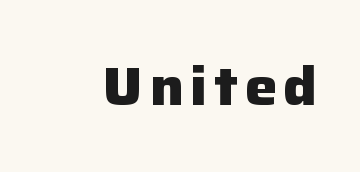
The image shows 54 px heavy sans-serif type, upright; set not underlined; low stroke contrast and a medium x-height.
